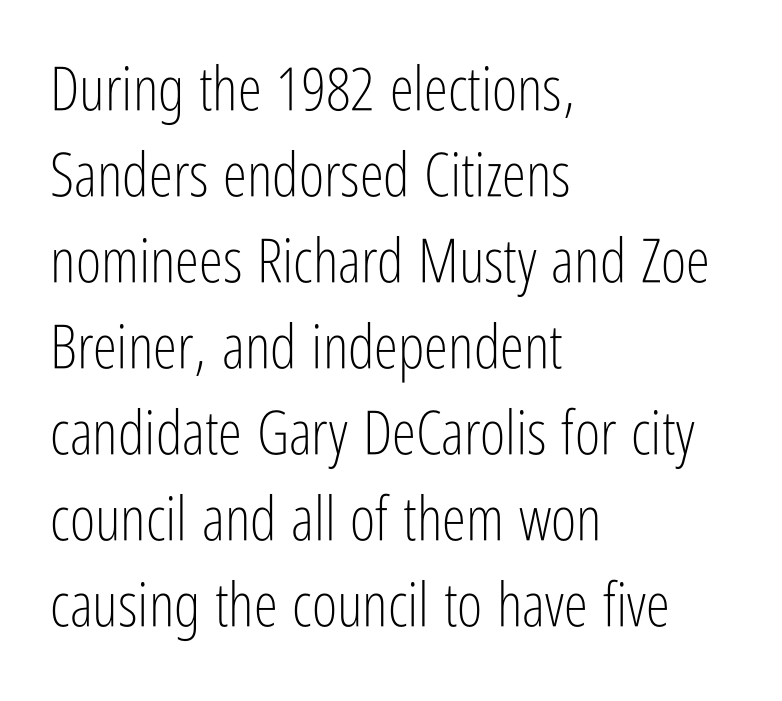
Q: Is the text bold? A: No.
Q: Is the text italic (slanted)? A: No, it is upright.
Q: Is the typeface a serif or a sans-serif typeface? A: Sans-serif.
Q: Is the text underlined? A: No.
Q: How is the paragraph aligned? A: Left-aligned.
Q: Is the spacing between letters normal or unusually wide? A: Normal.
Q: Is the spacing between lines tight, normal or loose? A: Normal.
Q: Width (condensed, normal, or wide)? A: Condensed.
Q: Stroke contrast? A: Low.
Q: x-height? A: Medium.
Q: Monospaced? A: No.
